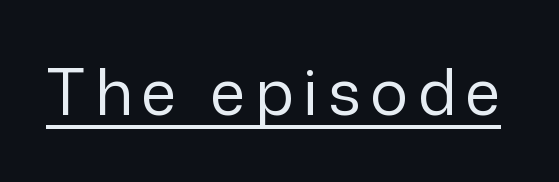
Vertical strokes here are truly vertical. Think standard paragraph weight, or any step lighter than that. You can see a thin bar hugging the bottom of the glyphs. Spacing verdict: proportional, widths tailored to each character. Note: no serifs on the glyphs.
